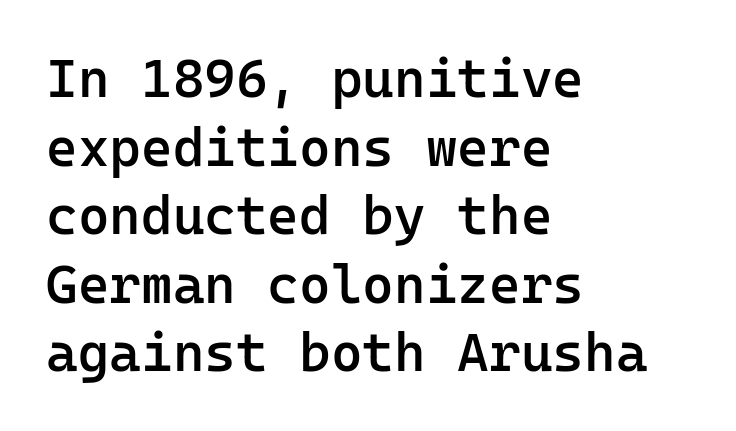
{"serif": "no", "italic": "no", "bold": "semi", "weight": "semibold", "width": "normal", "stroke_contrast": "low", "x_height": "medium", "monospaced": "yes", "underline": "no", "align": "left", "line_spacing": "normal", "line_spacing_ratio": 1.27, "letter_spacing": "normal", "letter_spacing_em": 0.0, "glyph_px": 54}
